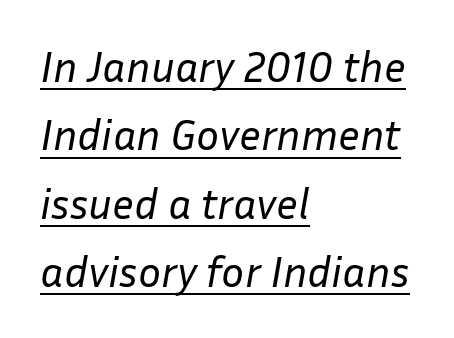
The image shows 43 px regular-weight type, italic (leaning right); set left-aligned, normal line spacing (1.59x), normal letter spacing, underlined; low stroke contrast and a medium x-height.
